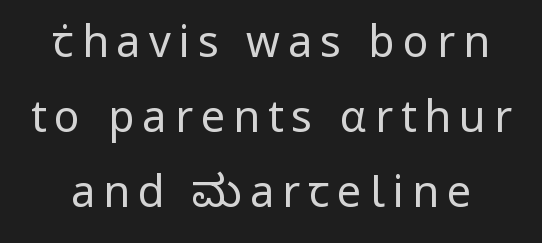
Examine the stroke ends and you'll find no serifs. Proportional: the letters do not fall into vertical columns. This sample uses an upright cut, with every glyph sitting square on the baseline. The characters are drawn with everyday or finer stroke widths. The words here are not underlined.
